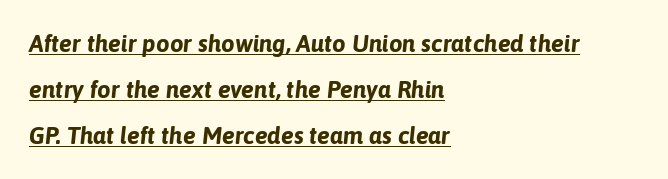
The image shows 24 px bold type, italic (leaning right); set left-aligned, loose line spacing (1.91x), normal letter spacing, underlined.
